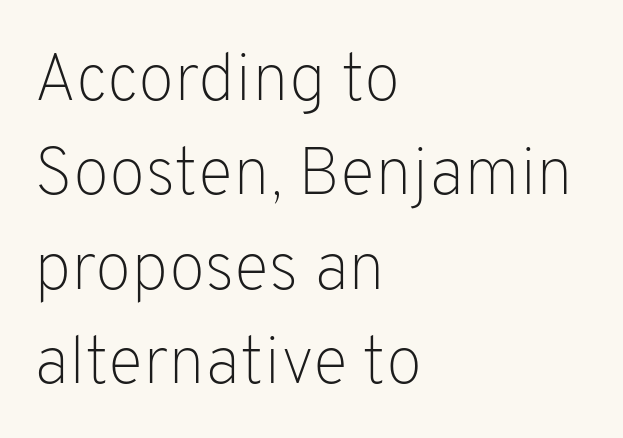
{"serif": "no", "italic": "no", "bold": "no", "weight": "light", "width": "normal", "stroke_contrast": "low", "x_height": "medium", "monospaced": "no", "underline": "no", "align": "left", "line_spacing": "normal", "line_spacing_ratio": 1.41, "letter_spacing": "normal", "letter_spacing_em": 0.0, "glyph_px": 67}
